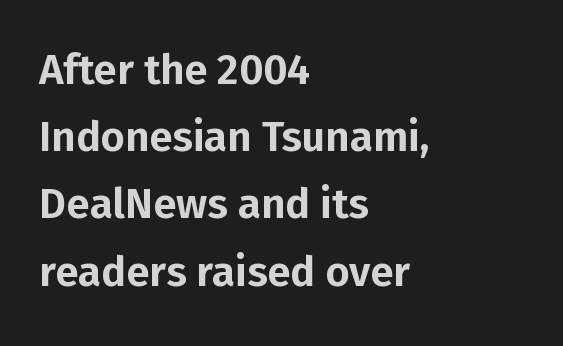
The words here are not underlined. Examine the stroke ends and you'll find no serifs. The rendering anchors every line to the left-hand side. Notice how descenders clear the ascenders below comfortably — that's standard leading. Varying glyph widths throughout — classic text-font behaviour. The typography opts for an upright posture over an oblique one.
